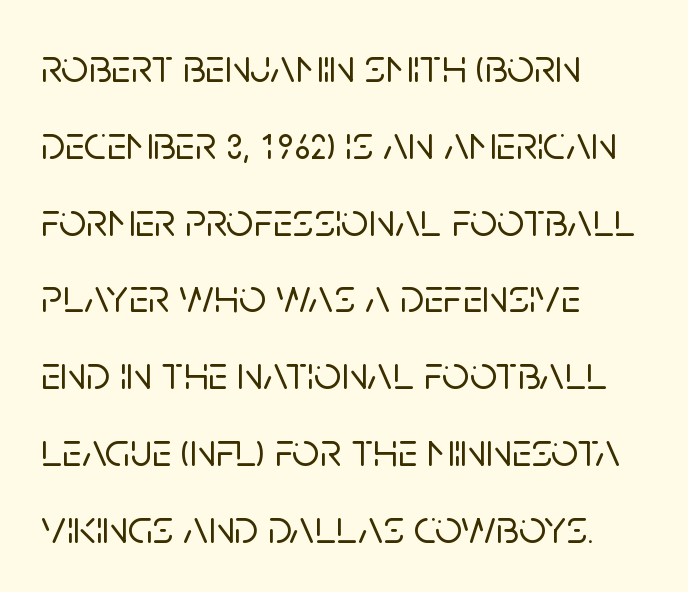
{"serif": "no", "italic": "no", "width": "normal", "stroke_contrast": "low", "x_height": "large", "monospaced": "no", "underline": "no", "align": "left", "line_spacing": "normal", "line_spacing_ratio": 1.6, "letter_spacing": "normal", "letter_spacing_em": 0.0, "glyph_px": 48}
